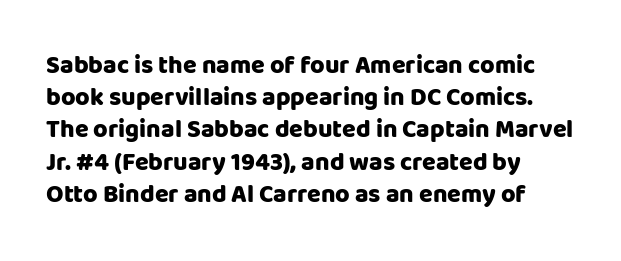
The image shows 25 px bold type, upright; set left-aligned, normal line spacing (1.29x), normal letter spacing, not underlined.
